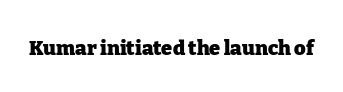
The image shows 20 px bold type, upright; set normal letter spacing, not underlined.
